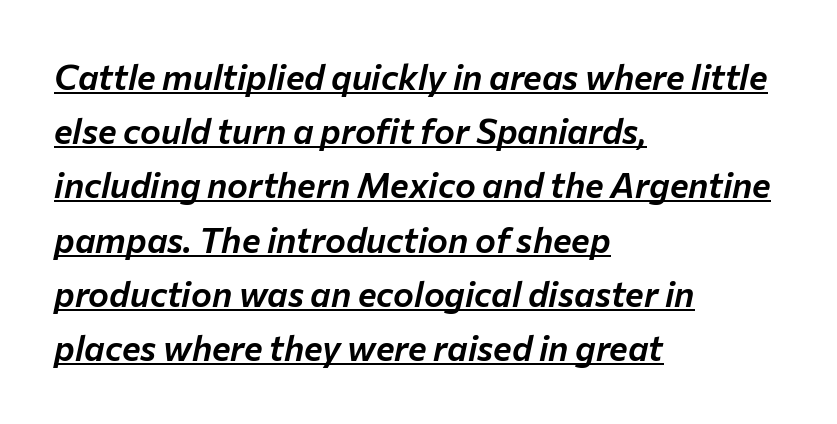
Q: Is the text italic (slanted)? A: Yes, it leans right by about 12 degrees.
Q: Is the text underlined? A: Yes.
Q: How is the paragraph aligned? A: Left-aligned.
Q: Is the spacing between letters normal or unusually wide? A: Normal.
Q: Is the spacing between lines tight, normal or loose? A: Normal.
Q: Width (condensed, normal, or wide)? A: Normal.
Q: Stroke contrast? A: Low.
Q: x-height? A: Medium.
Q: Monospaced? A: No.
